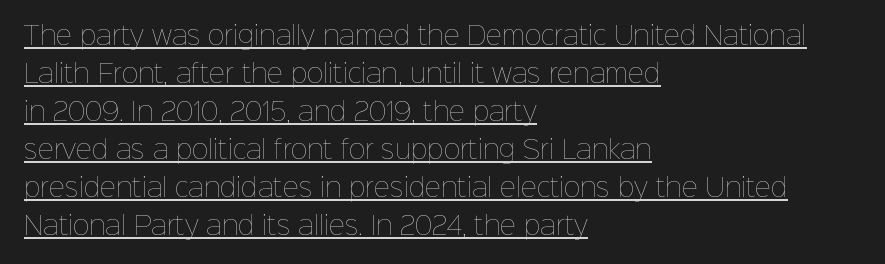
{"italic": "no", "bold": "no", "underline": "yes", "align": "left", "line_spacing": "normal", "line_spacing_ratio": 1.52, "letter_spacing": "normal", "letter_spacing_em": 0.0, "glyph_px": 25}
